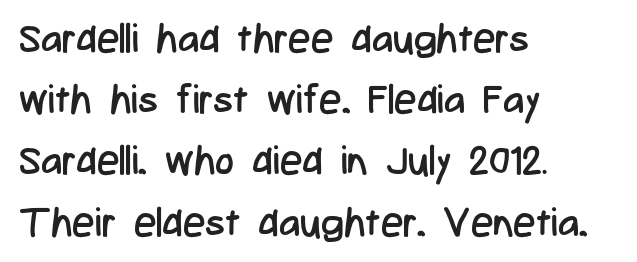
{"serif": "no", "italic": "no", "bold": "no", "weight": "regular", "width": "condensed", "stroke_contrast": "low", "x_height": "medium", "monospaced": "no", "underline": "no", "align": "left", "line_spacing": "normal", "line_spacing_ratio": 1.53, "letter_spacing": "normal", "letter_spacing_em": 0.0, "glyph_px": 40}
